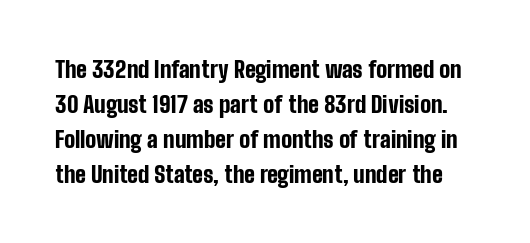
{"italic": "no", "bold": "yes", "underline": "no", "line_spacing": "normal", "line_spacing_ratio": 1.52, "letter_spacing": "normal", "letter_spacing_em": 0.0, "glyph_px": 23}
